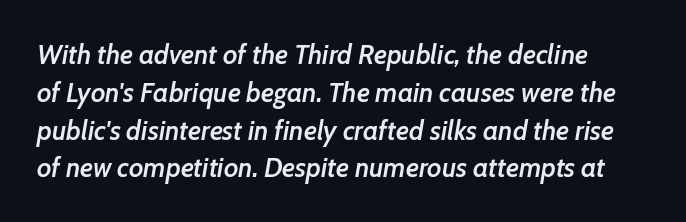
Q: Is the text bold? A: Semi-bold.
Q: Is the text italic (slanted)? A: Yes, it leans right by about 7 degrees.
Q: Is the text underlined? A: No.
Q: Is the spacing between letters normal or unusually wide? A: Normal.
Q: Is the spacing between lines tight, normal or loose? A: Normal.
